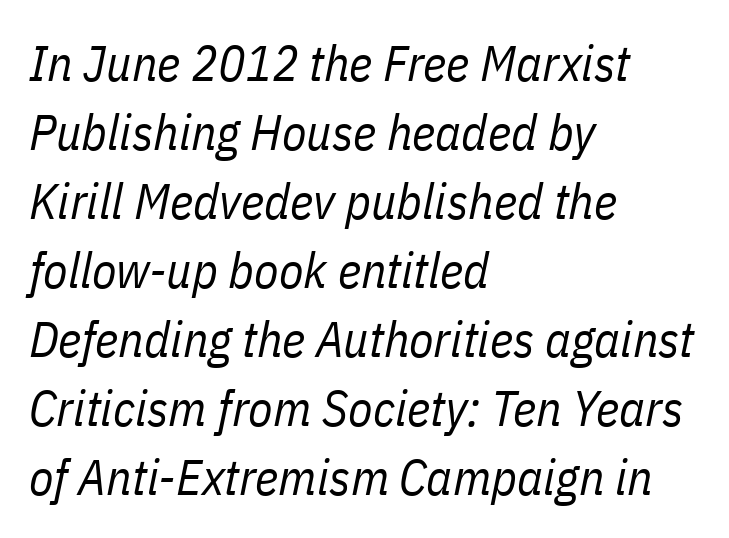
{"italic": "yes", "lean": "right", "slant_degrees": 11, "bold": "no", "weight": "regular", "width": "condensed", "stroke_contrast": "low", "x_height": "medium", "monospaced": "no", "underline": "no", "align": "left", "line_spacing": "normal", "line_spacing_ratio": 1.38, "letter_spacing": "normal", "letter_spacing_em": 0.0, "glyph_px": 50}
